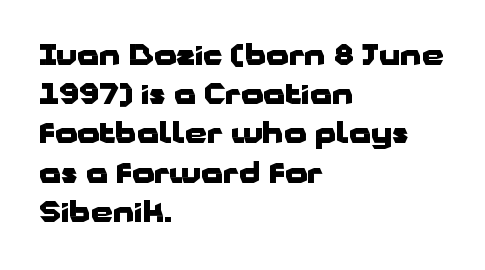
The image shows 28 px heavy, wide sans-serif type, upright; set left-aligned, normal line spacing (1.4x), normal letter spacing, not underlined; low stroke contrast and a medium x-height.
